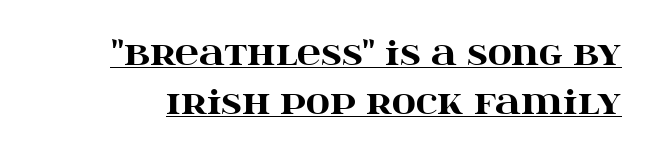
Q: Is the text bold? A: Yes.
Q: Is the text italic (slanted)? A: No, it is upright.
Q: Is the typeface a serif or a sans-serif typeface? A: Serif.
Q: Is the text underlined? A: Yes.
Q: Is the spacing between letters normal or unusually wide? A: Normal.
Q: Is the spacing between lines tight, normal or loose? A: Normal.
Q: Width (condensed, normal, or wide)? A: Wide.
Q: Stroke contrast? A: High.
Q: x-height? A: Large.
Q: Monospaced? A: No.
